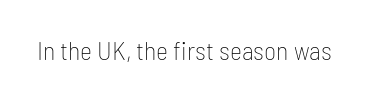
A roman cut, with each character standing at attention. Decoration check: the copy has no underline. The gaps between neighbouring characters are ordinary and unremarkable. Bold? No — there's no thickening of the strokes.
